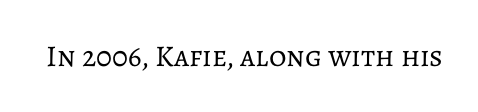
{"italic": "no", "bold": "no", "weight": "regular", "width": "normal", "stroke_contrast": "low", "x_height": "medium", "monospaced": "no", "underline": "no", "letter_spacing": "normal", "letter_spacing_em": 0.0, "glyph_px": 30}
